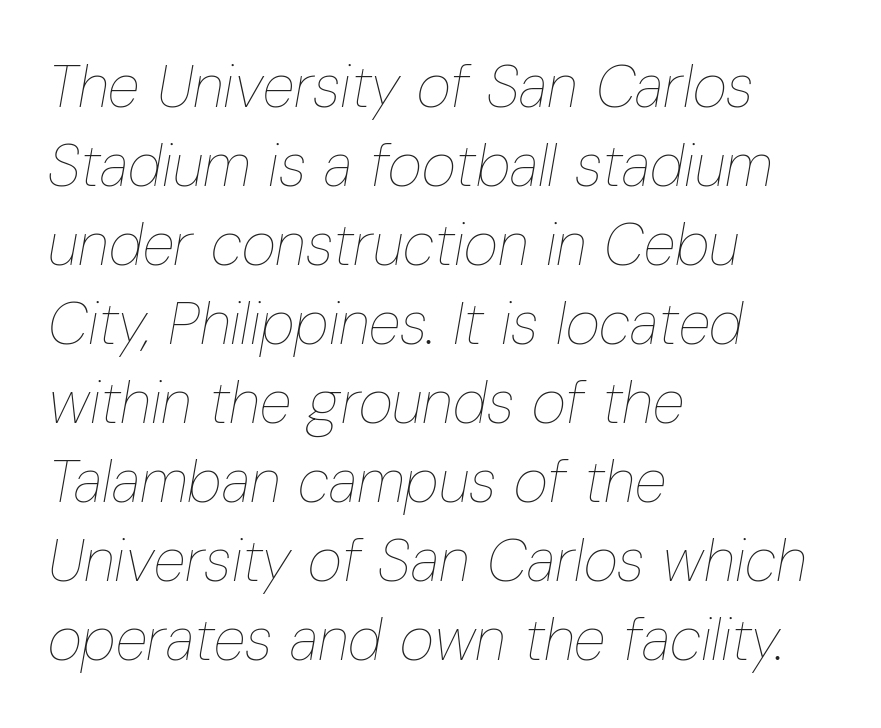
Q: Is the text bold? A: No.
Q: Is the text italic (slanted)? A: Yes, it leans right by about 10 degrees.
Q: Is the text underlined? A: No.
Q: How is the paragraph aligned? A: Left-aligned.
Q: Is the spacing between letters normal or unusually wide? A: Normal.
Q: Is the spacing between lines tight, normal or loose? A: Normal.
Q: Width (condensed, normal, or wide)? A: Condensed.
Q: Stroke contrast? A: Low.
Q: x-height? A: Medium.
Q: Monospaced? A: No.
